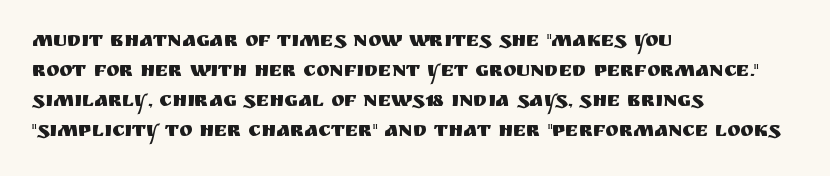
{"italic": "no", "underline": "no", "align": "left", "line_spacing": "normal", "line_spacing_ratio": 1.5, "letter_spacing": "normal", "letter_spacing_em": 0.0, "glyph_px": 20}
